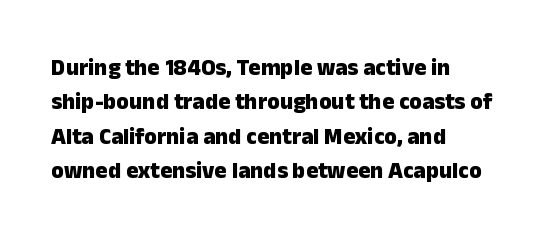
The image shows 23 px bold type, upright; set left-aligned, normal line spacing (1.5x), normal letter spacing, not underlined.
